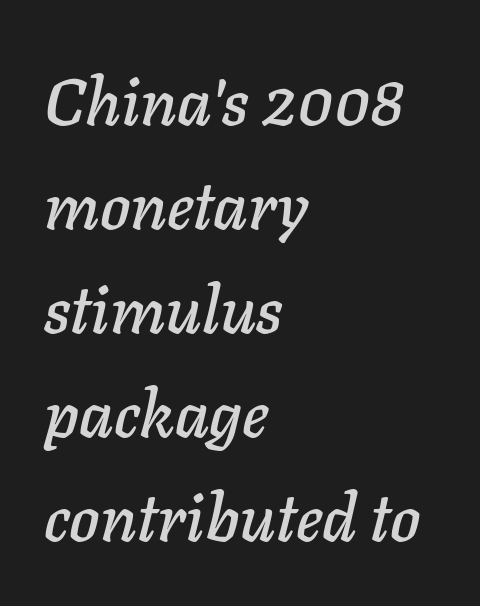
Line beginnings align vertically; line endings do not. The whole block is typeset with a tilt. You could call the tracking neutral — neither tight nor loose. Rule under the text: the space is simply empty. Does the leading feel generous? No, just average. Here the designer chose a conventional face with non-uniform glyph widths.
